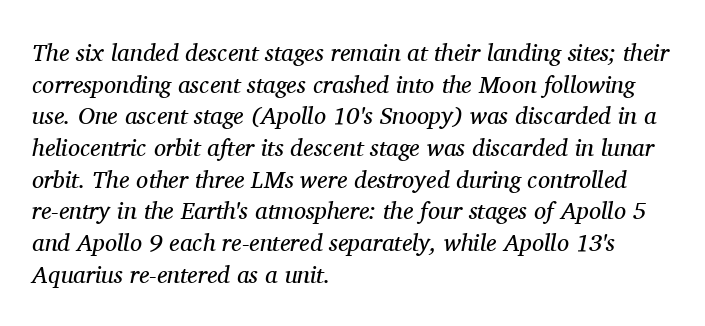
Q: Is the text bold? A: No.
Q: Is the text italic (slanted)? A: Yes, it leans right by about 11 degrees.
Q: Is the text underlined? A: No.
Q: How is the paragraph aligned? A: Left-aligned.
Q: Is the spacing between letters normal or unusually wide? A: Normal.
Q: Is the spacing between lines tight, normal or loose? A: Normal.
